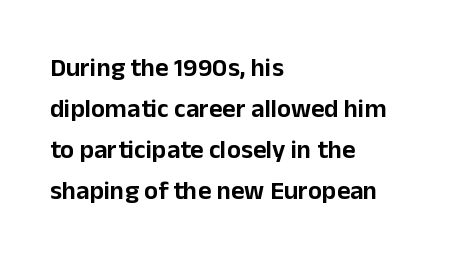
Q: Is the text italic (slanted)? A: No, it is upright.
Q: Is the text underlined? A: No.
Q: How is the paragraph aligned? A: Left-aligned.
Q: Is the spacing between letters normal or unusually wide? A: Normal.
Q: Is the spacing between lines tight, normal or loose? A: Normal.
